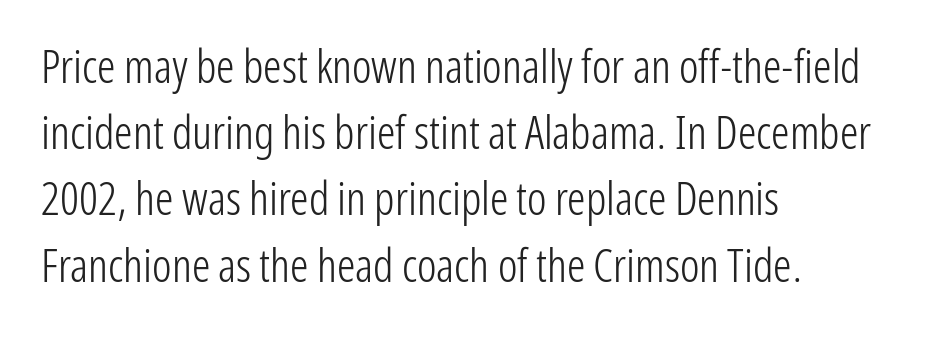
Summary of vertical rhythm: regular, with standard interline spacing. Students, note that the glyphs here touch the page at normal intervals. Descenders are the only things crossing below the line. Typeset ragged right — the left edge is the straight one. The type family on display is of the sans-serif kind. The characters are drawn with everyday or finer stroke widths.
